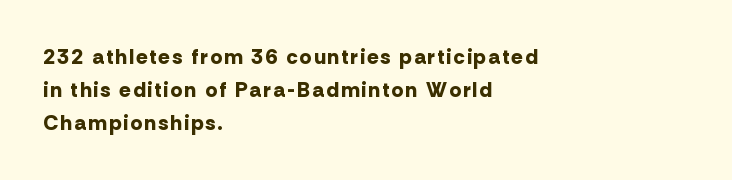
Q: Is the text bold? A: Yes.
Q: Is the text italic (slanted)? A: No, it is upright.
Q: Is the text underlined? A: No.
Q: How is the paragraph aligned? A: Left-aligned.
Q: Is the spacing between lines tight, normal or loose? A: Normal.
